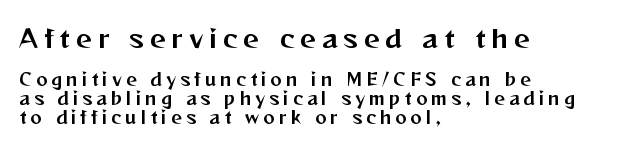
Q: Is the text italic (slanted)? A: No, it is upright.
Q: Is the text underlined? A: No.
Q: How is the paragraph aligned? A: Left-aligned.
Q: Is the spacing between letters normal or unusually wide? A: Unusually wide.
Q: Is the spacing between lines tight, normal or loose? A: Tight.
Q: Which block of text is set in a larger size, the first (top) or the second (bottom)? A: The first (top) one.
